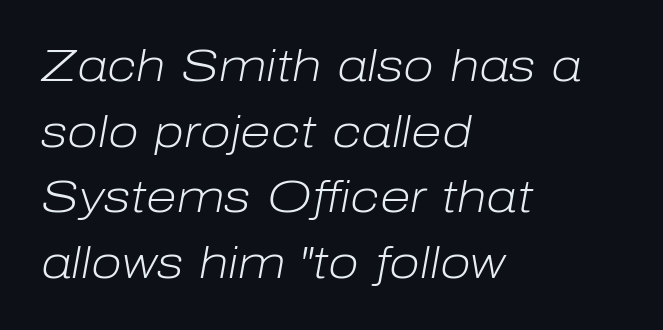
The image shows 45 px light type, italic (leaning right); set left-aligned, normal line spacing (1.46x), normal letter spacing, not underlined; low stroke contrast and a medium x-height.
